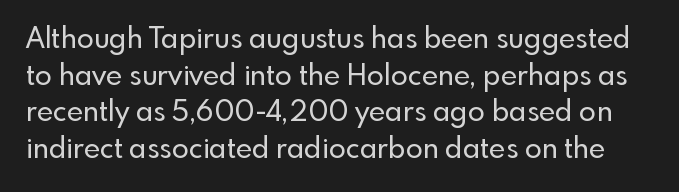
The letters advance in unequal steps, a hallmark of proportional type. Nope, not italic — everything's standing straight. The passage shown has conventional tracking throughout. Decoration check: the copy has no underline.
